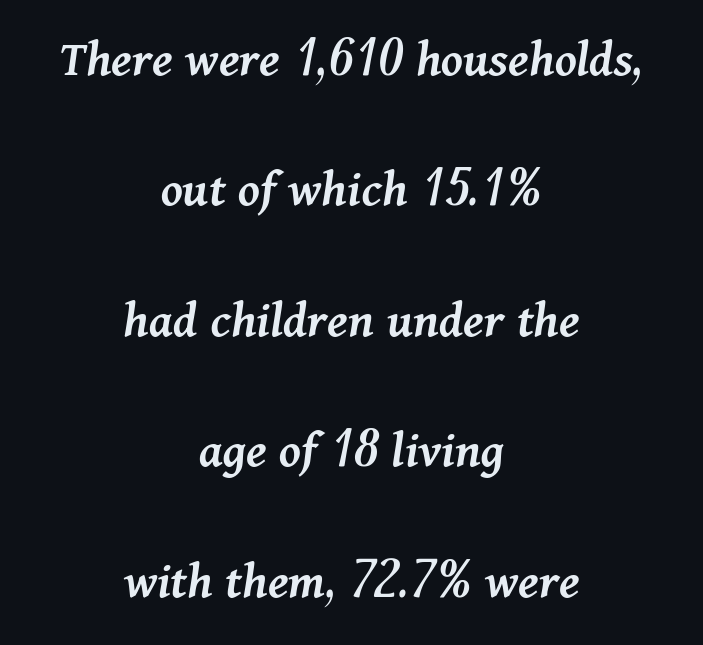
You could not count columns in this text — the font is proportionally spaced. A bit beefed up — I'd call it semibold rather than bold. An italicized treatment has been applied to the whole sample. The lines are spread far apart with generous leading. Every row of glyphs is offset so its center matches the block's center.
